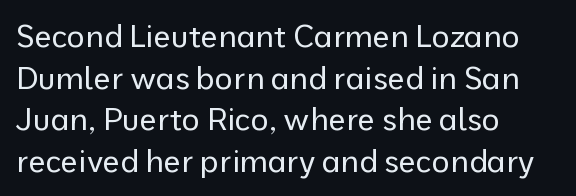
Q: Is the text bold? A: No.
Q: Is the text italic (slanted)? A: No, it is upright.
Q: Is the typeface a serif or a sans-serif typeface? A: Sans-serif.
Q: Is the text underlined? A: No.
Q: How is the paragraph aligned? A: Left-aligned.
Q: Is the spacing between letters normal or unusually wide? A: Normal.
Q: Is the spacing between lines tight, normal or loose? A: Normal.
Q: Width (condensed, normal, or wide)? A: Normal.
Q: Stroke contrast? A: Low.
Q: x-height? A: Medium.
Q: Monospaced? A: No.
